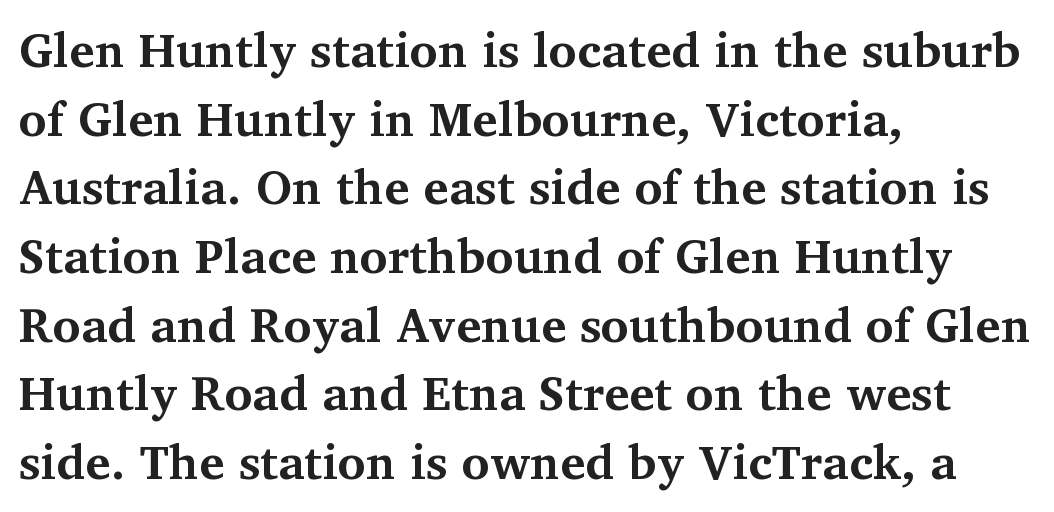
Little horizontal feet cap the strokes, marking this as serif type. Quick note: underline off. Does the leading feel generous? No, just average. Proportional: the letters do not fall into vertical columns.
